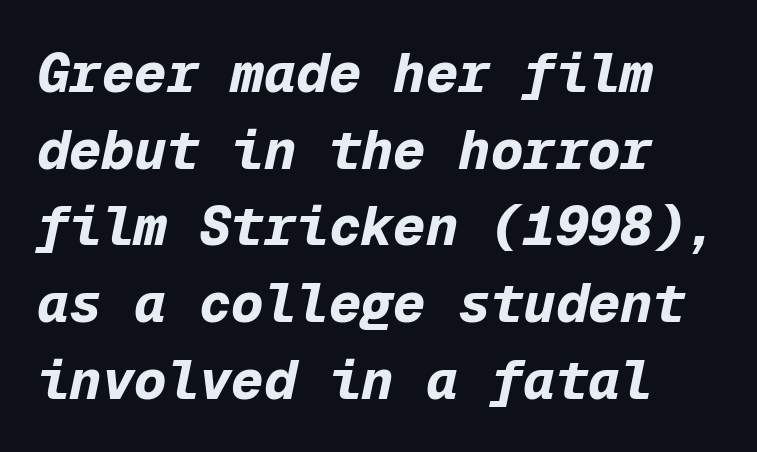
{"italic": "yes", "lean": "right", "slant_degrees": 12, "bold": "yes", "weight": "bold", "width": "normal", "stroke_contrast": "low", "x_height": "medium", "monospaced": "yes", "underline": "no", "line_spacing": "normal", "line_spacing_ratio": 1.42, "letter_spacing": "normal", "letter_spacing_em": 0.0, "glyph_px": 54}
